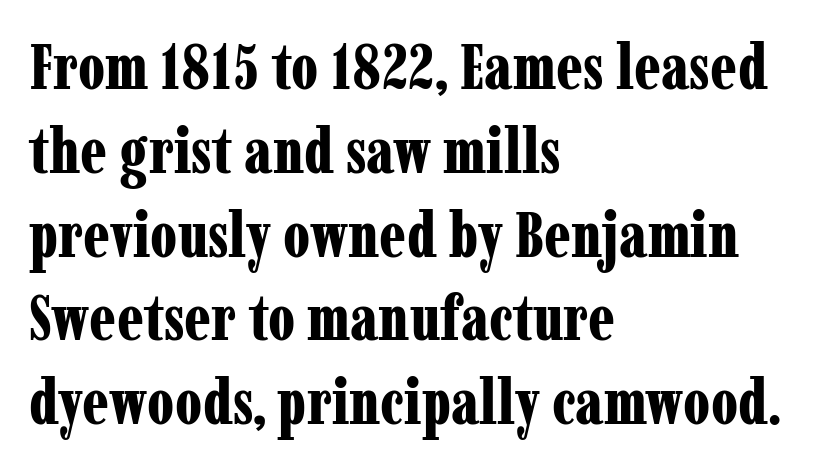
{"serif": "yes", "italic": "no", "bold": "yes", "weight": "bold", "width": "condensed", "stroke_contrast": "low", "x_height": "medium", "monospaced": "no", "underline": "no", "align": "left", "line_spacing": "normal", "line_spacing_ratio": 1.33, "letter_spacing": "normal", "letter_spacing_em": 0.0, "glyph_px": 63}
